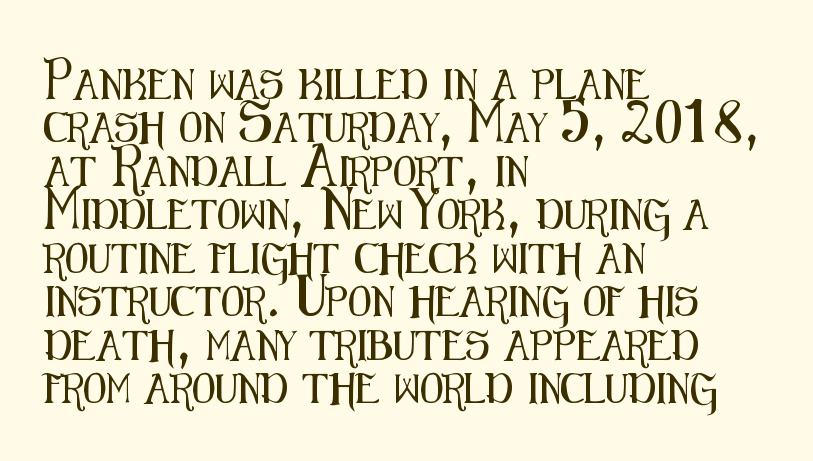
The image shows 30 px condensed type, upright; set left-aligned, normal line spacing (1.45x), normal letter spacing, not underlined; medium stroke contrast and a medium x-height.
